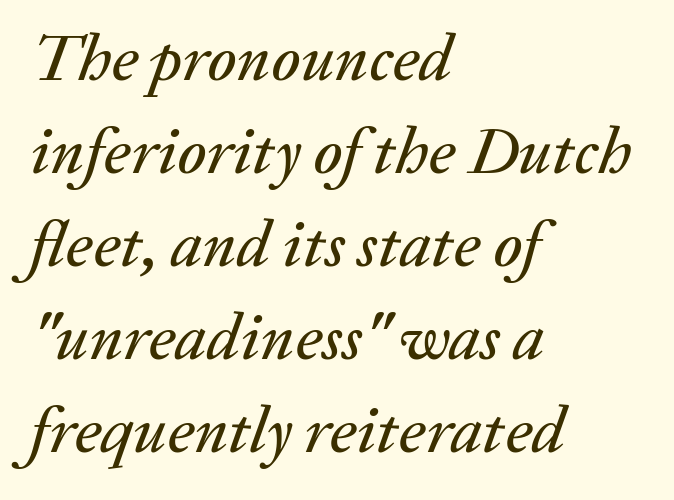
Students, note that the glyphs here touch the page at normal intervals. These lines sit exactly where default settings would place them. The axis of the letterforms is tilted away from vertical. The lines in this sample share a left origin and differ only in where they stop. Underline: absent.
